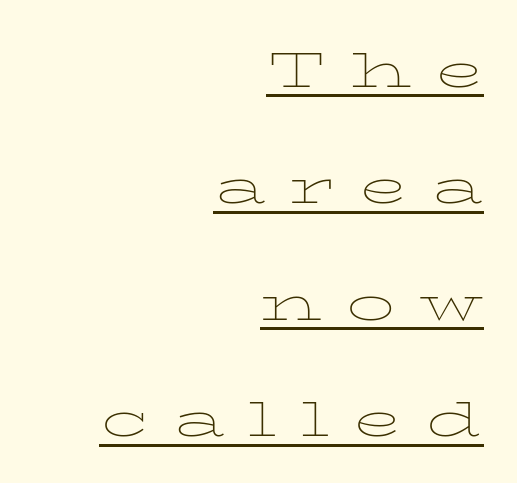
{"italic": "no", "bold": "no", "weight": "thin", "width": "wide", "stroke_contrast": "low", "x_height": "medium", "monospaced": "no", "underline": "yes", "align": "right", "line_spacing_ratio": 1.82, "letter_spacing": "wide", "letter_spacing_em": 0.37, "glyph_px": 64}
